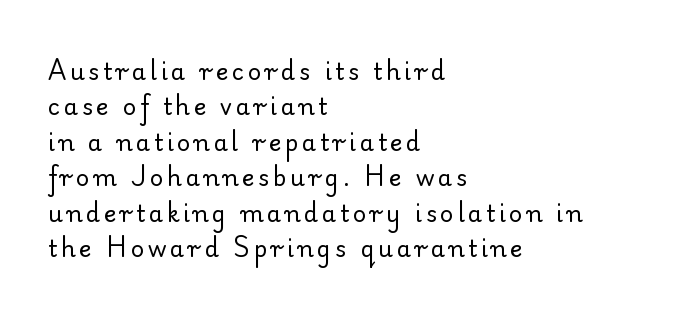
Q: Is the text bold? A: No.
Q: Is the text italic (slanted)? A: No, it is upright.
Q: Is the text underlined? A: No.
Q: How is the paragraph aligned? A: Left-aligned.
Q: Is the spacing between lines tight, normal or loose? A: Normal.
